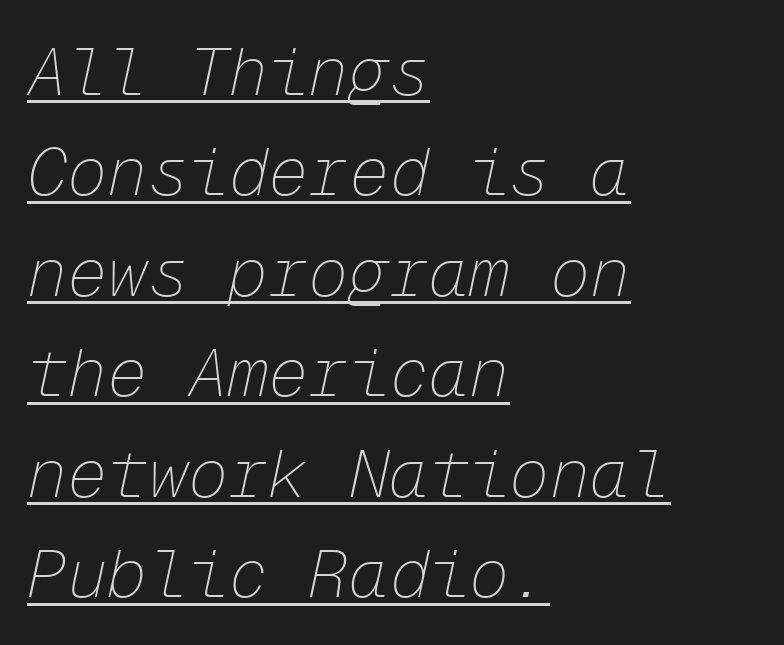
The image shows 67 px thin type, italic (leaning right), monospaced; set left-aligned, normal line spacing (1.5x), normal letter spacing, underlined; low stroke contrast and a medium x-height.
